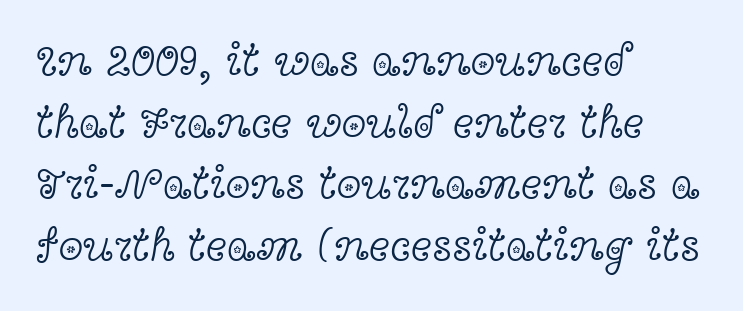
Q: Is the text bold? A: No.
Q: Is the text italic (slanted)? A: Yes.
Q: Is the typeface a serif or a sans-serif typeface? A: Serif.
Q: Is the text underlined? A: No.
Q: How is the paragraph aligned? A: Left-aligned.
Q: Is the spacing between letters normal or unusually wide? A: Normal.
Q: Is the spacing between lines tight, normal or loose? A: Normal.
Q: Width (condensed, normal, or wide)? A: Wide.
Q: x-height? A: Medium.
Q: Monospaced? A: No.
